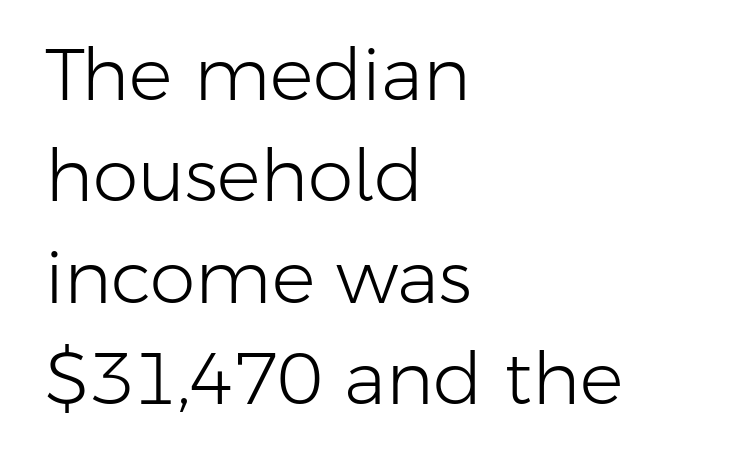
Q: Is the text bold? A: No.
Q: Is the text italic (slanted)? A: No, it is upright.
Q: Is the typeface a serif or a sans-serif typeface? A: Sans-serif.
Q: Is the text underlined? A: No.
Q: How is the paragraph aligned? A: Left-aligned.
Q: Is the spacing between letters normal or unusually wide? A: Normal.
Q: Is the spacing between lines tight, normal or loose? A: Normal.
Q: Width (condensed, normal, or wide)? A: Normal.
Q: Stroke contrast? A: Low.
Q: x-height? A: Medium.
Q: Monospaced? A: No.
